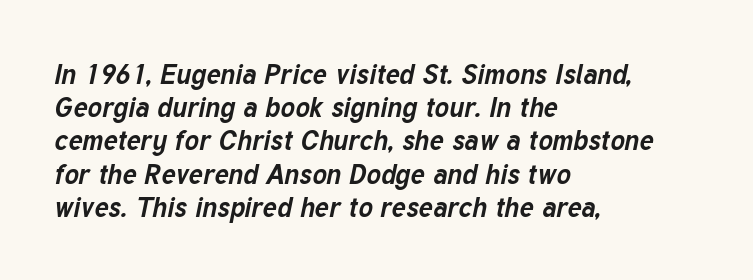
The image shows 27 px bold type, italic (leaning right); set left-aligned, line spacing 1.23x, normal letter spacing, not underlined.
